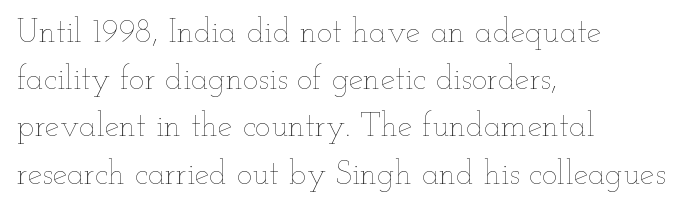
{"italic": "no", "bold": "no", "weight": "thin", "width": "wide", "stroke_contrast": "low", "x_height": "small", "monospaced": "no", "underline": "no", "align": "left", "line_spacing": "normal", "line_spacing_ratio": 1.43, "letter_spacing": "normal", "letter_spacing_em": 0.0, "glyph_px": 33}
